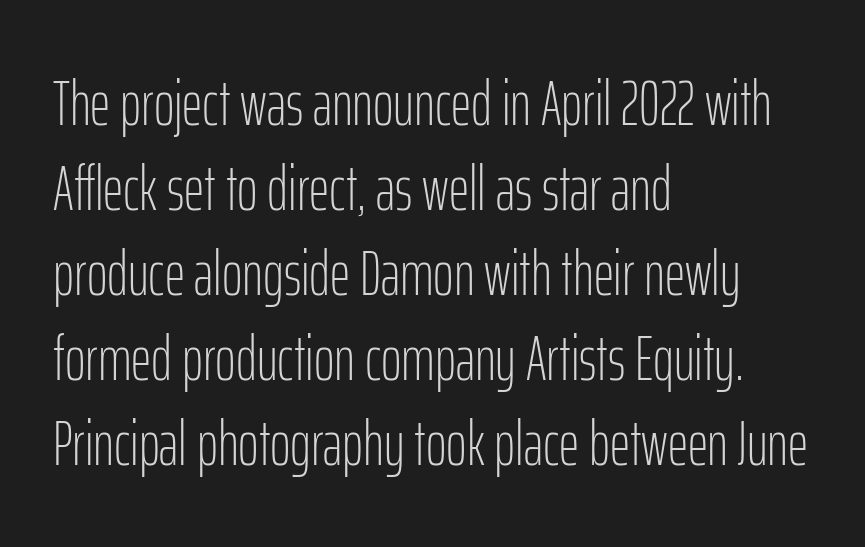
Q: Is the text bold? A: No.
Q: Is the text italic (slanted)? A: No, it is upright.
Q: Is the typeface a serif or a sans-serif typeface? A: Sans-serif.
Q: Is the text underlined? A: No.
Q: How is the paragraph aligned? A: Left-aligned.
Q: Is the spacing between letters normal or unusually wide? A: Normal.
Q: Is the spacing between lines tight, normal or loose? A: Normal.
Q: Width (condensed, normal, or wide)? A: Condensed.
Q: Stroke contrast? A: Low.
Q: x-height? A: Medium.
Q: Monospaced? A: No.
